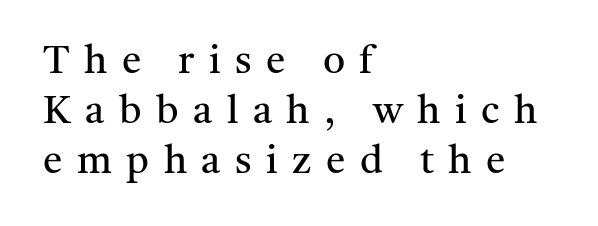
Q: Is the text bold? A: No.
Q: Is the text italic (slanted)? A: No, it is upright.
Q: Is the typeface a serif or a sans-serif typeface? A: Serif.
Q: Is the text underlined? A: No.
Q: How is the paragraph aligned? A: Left-aligned.
Q: Is the spacing between letters normal or unusually wide? A: Unusually wide.
Q: Is the spacing between lines tight, normal or loose? A: Normal.
Q: Width (condensed, normal, or wide)? A: Normal.
Q: Stroke contrast? A: Medium.
Q: x-height? A: Medium.
Q: Monospaced? A: No.
